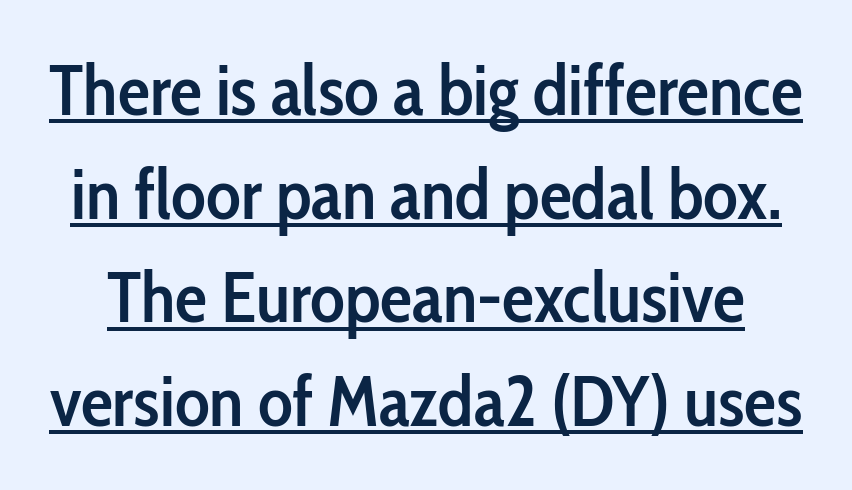
The image shows 72 px semibold, condensed sans-serif type, upright; set normal line spacing (1.44x), normal letter spacing, underlined; low stroke contrast and a medium x-height.
